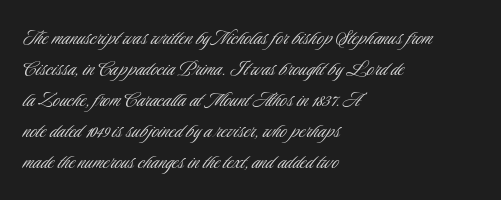
The image shows 24 px text type; set left-aligned, normal line spacing (1.29x), normal letter spacing, not underlined.
